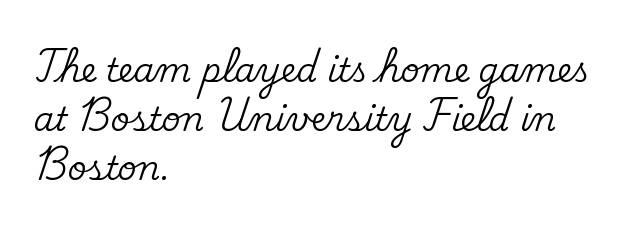
{"width": "normal", "stroke_contrast": "medium", "x_height": "small", "monospaced": "no", "underline": "no", "align": "left", "line_spacing": "normal", "line_spacing_ratio": 1.49, "letter_spacing": "normal", "letter_spacing_em": 0.0, "glyph_px": 33}
